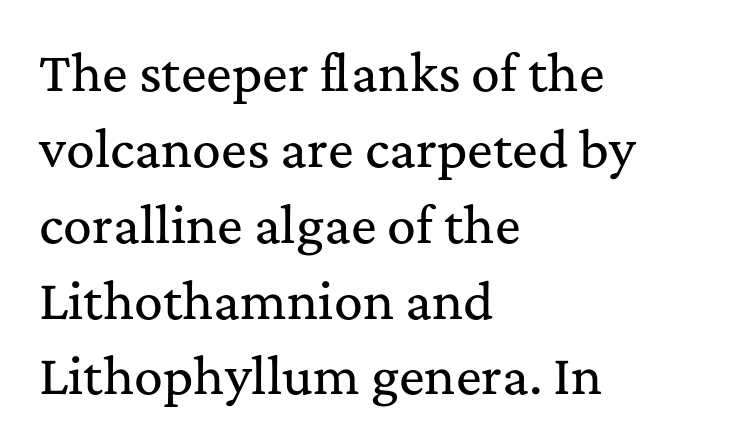
Q: Is the text italic (slanted)? A: No, it is upright.
Q: Is the typeface a serif or a sans-serif typeface? A: Serif.
Q: Is the text underlined? A: No.
Q: How is the paragraph aligned? A: Left-aligned.
Q: Is the spacing between letters normal or unusually wide? A: Normal.
Q: Is the spacing between lines tight, normal or loose? A: Normal.
Q: Width (condensed, normal, or wide)? A: Normal.
Q: Stroke contrast? A: Medium.
Q: x-height? A: Medium.
Q: Monospaced? A: No.
